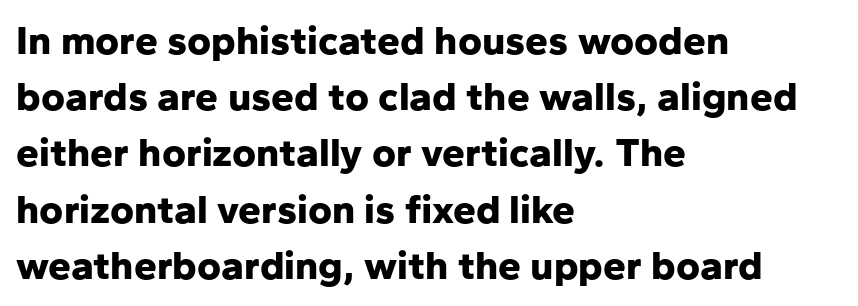
The image shows 41 px bold sans-serif type, upright; set left-aligned, normal line spacing (1.37x), normal letter spacing, not underlined; low stroke contrast and a medium x-height.
